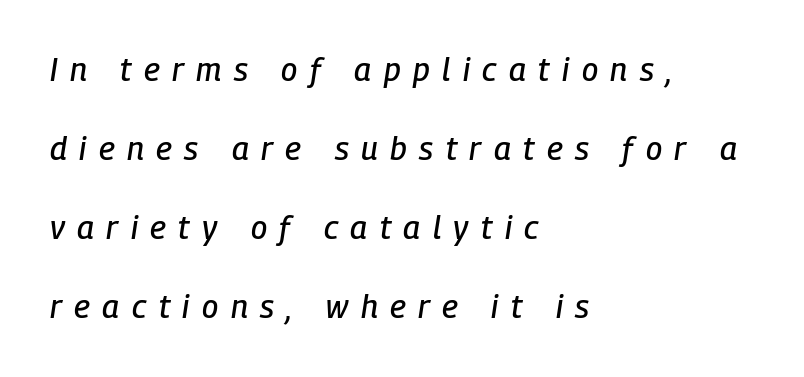
Q: Is the text italic (slanted)? A: Yes, it leans right by about 9 degrees.
Q: Is the text underlined? A: No.
Q: How is the paragraph aligned? A: Left-aligned.
Q: Is the spacing between letters normal or unusually wide? A: Unusually wide.
Q: Is the spacing between lines tight, normal or loose? A: Loose.
Q: Width (condensed, normal, or wide)? A: Condensed.
Q: Stroke contrast? A: Low.
Q: x-height? A: Medium.
Q: Monospaced? A: No.
